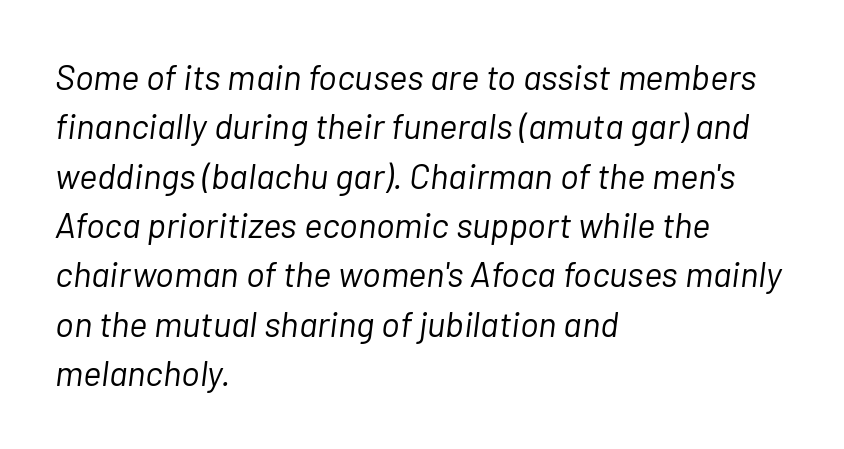
The image shows 35 px light type, italic (leaning right); set left-aligned, normal line spacing (1.41x), normal letter spacing, not underlined; low stroke contrast and a medium x-height.
